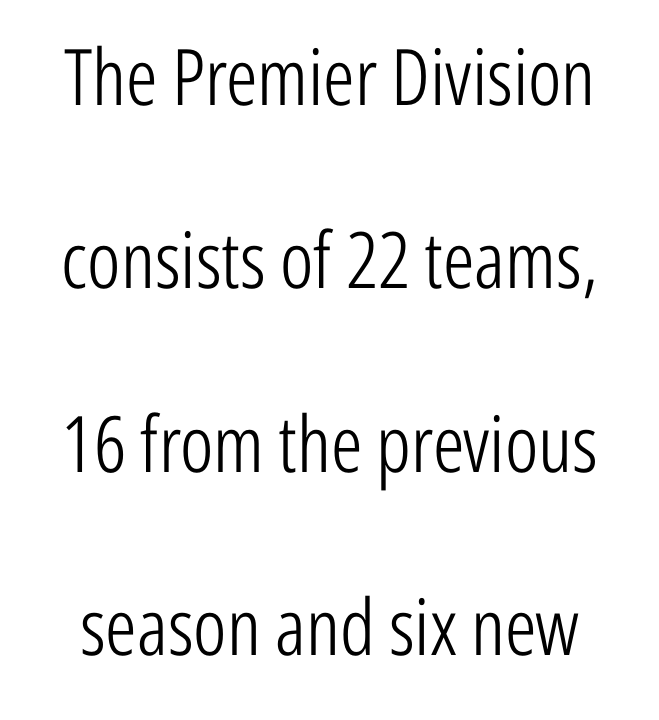
{"serif": "no", "italic": "no", "bold": "no", "weight": "light", "width": "condensed", "stroke_contrast": "low", "x_height": "medium", "monospaced": "no", "underline": "no", "line_spacing": "loose", "line_spacing_ratio": 2.35, "letter_spacing": "normal", "letter_spacing_em": 0.0, "glyph_px": 78}
